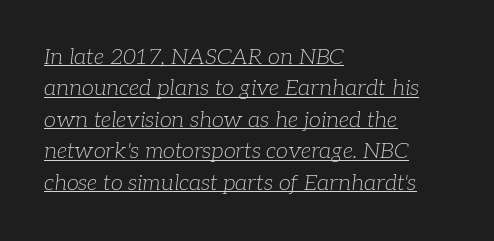
{"italic": "yes", "lean": "right", "slant_degrees": 7, "bold": "no", "underline": "yes", "align": "left", "line_spacing": "normal", "line_spacing_ratio": 1.43, "letter_spacing": "normal", "letter_spacing_em": 0.0, "glyph_px": 22}
